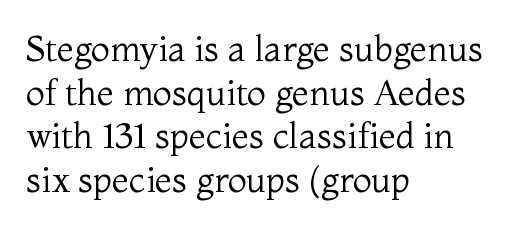
{"serif": "yes", "italic": "no", "bold": "no", "weight": "regular", "width": "normal", "stroke_contrast": "medium", "x_height": "medium", "monospaced": "no", "underline": "no", "align": "left", "line_spacing": "normal", "line_spacing_ratio": 1.25, "letter_spacing": "normal", "letter_spacing_em": 0.0, "glyph_px": 35}
